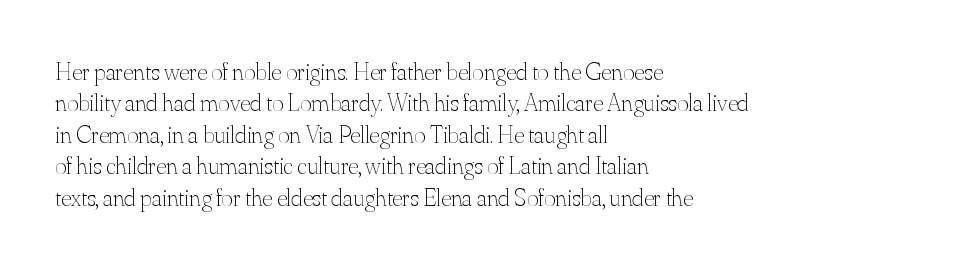
No letter is thick-stroked: the sample isn't bold. This is roman type, the default non-slanted kind. One glance says typical: line gaps are just what's usual. Plain, unruled lines of type. This sample is left-justified, so line endings fall wherever the words run out.
